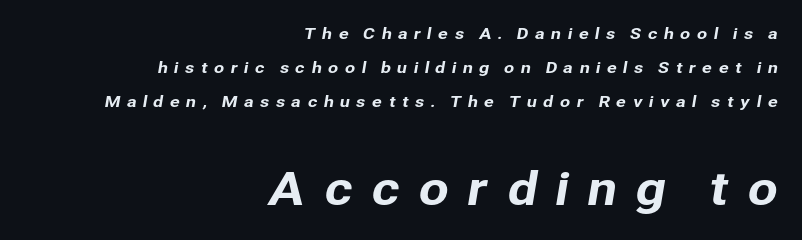
{"serif": "no", "width": "normal", "stroke_contrast": "low", "x_height": "medium", "monospaced": "no", "underline": "no", "align": "right", "line_spacing": "loose", "line_spacing_ratio": 2.28, "letter_spacing": "wide", "letter_spacing_em": 0.4, "larger_block": "second", "size_ratio": 2.93, "glyph_px": 44}
